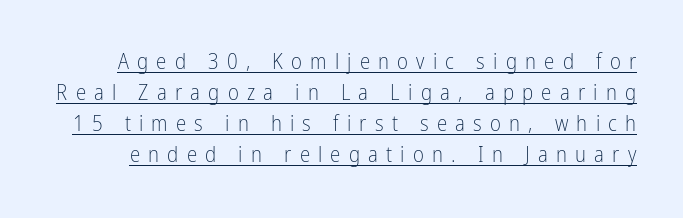
The image shows 21 px text type, upright; set normal line spacing (1.48x), unusually wide letter spacing (+0.39 em), underlined.
